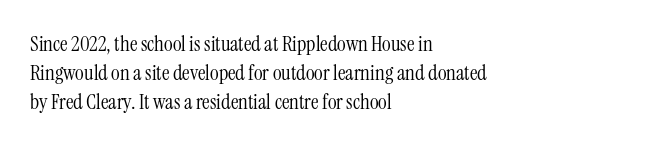
Letters rest on an invisible, unmarked baseline. Heaviness? Minimal to ordinary, like unemphasized prose. The rendering anchors every line to the left-hand side. The line-height multiplier appears to be the usual default.
